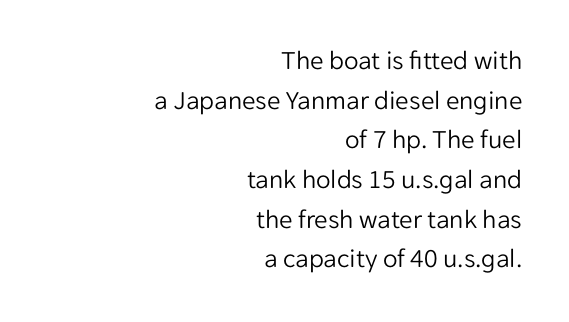
The image shows 27 px text type, upright; set right-aligned, normal line spacing (1.47x), normal letter spacing, not underlined.
